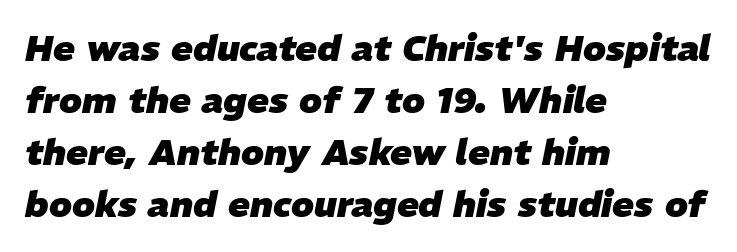
The image shows 36 px heavy type, italic (leaning right); set left-aligned, normal line spacing (1.44x), normal letter spacing, not underlined; low stroke contrast and a medium x-height.
